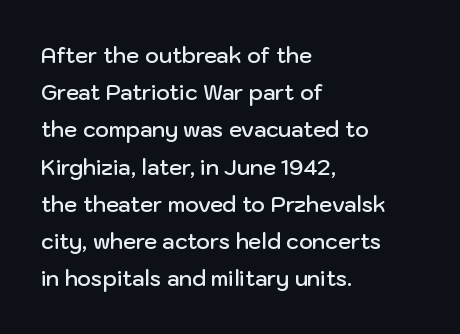
Q: Is the text bold? A: Semi-bold.
Q: Is the text italic (slanted)? A: No, it is upright.
Q: Is the text underlined? A: No.
Q: How is the paragraph aligned? A: Left-aligned.
Q: Is the spacing between letters normal or unusually wide? A: Normal.
